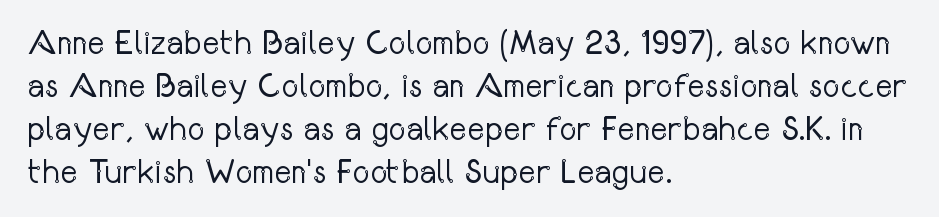
This rendering leaves character spacing at its baseline value. The letters advance in unequal steps, a hallmark of proportional type. The type sits square on the baseline with zero lean. Clear beneath every line of the passage. Letters have the restrained weight of plain body copy at most. Each letter's strokes conclude bluntly, with no projecting serifs.
